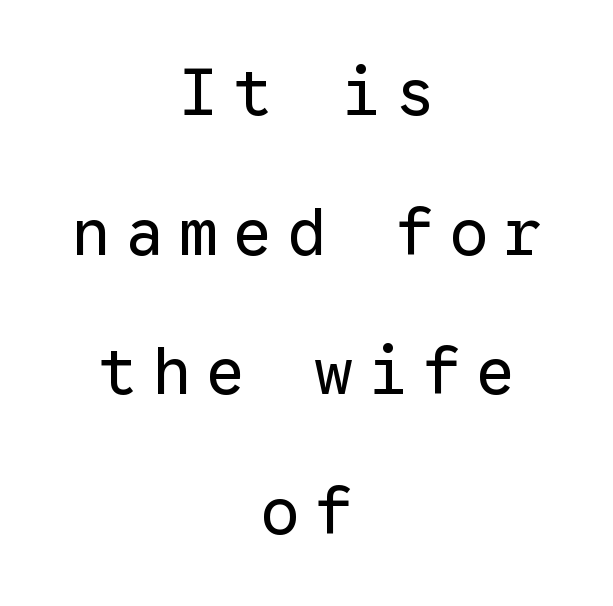
The image shows 65 px regular-weight sans-serif type, upright, monospaced; set centered, loose line spacing (2.15x), unusually wide letter spacing (+0.23 em), not underlined; low stroke contrast and a medium x-height.
